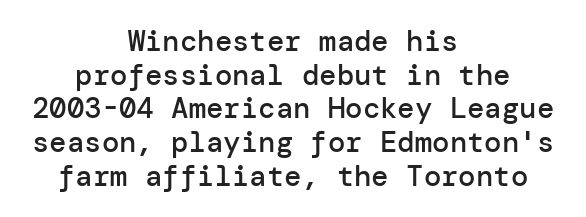
Q: Is the text bold? A: Semi-bold.
Q: Is the text italic (slanted)? A: No, it is upright.
Q: Is the typeface a serif or a sans-serif typeface? A: Sans-serif.
Q: Is the text underlined? A: No.
Q: How is the paragraph aligned? A: Centered.
Q: Is the spacing between letters normal or unusually wide? A: Normal.
Q: Width (condensed, normal, or wide)? A: Normal.
Q: Stroke contrast? A: Low.
Q: x-height? A: Medium.
